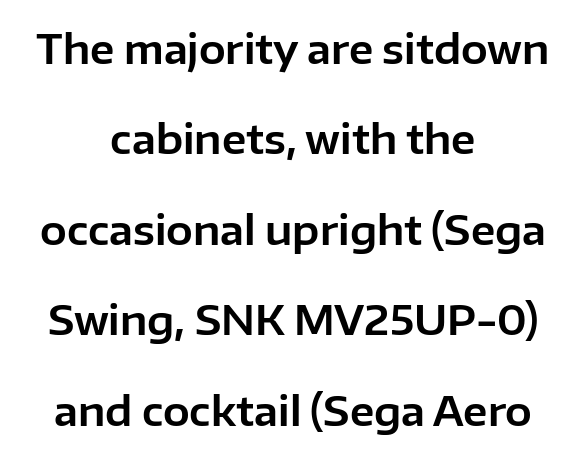
Q: Is the text italic (slanted)? A: No, it is upright.
Q: Is the typeface a serif or a sans-serif typeface? A: Sans-serif.
Q: Is the text underlined? A: No.
Q: How is the paragraph aligned? A: Centered.
Q: Is the spacing between letters normal or unusually wide? A: Normal.
Q: Is the spacing between lines tight, normal or loose? A: Loose.
Q: Width (condensed, normal, or wide)? A: Normal.
Q: Stroke contrast? A: Low.
Q: x-height? A: Medium.
Q: Monospaced? A: No.
